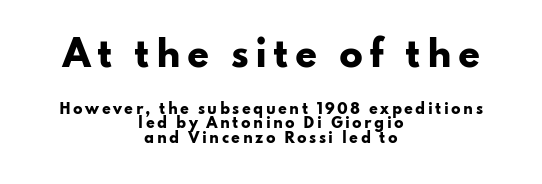
The lines are packed closely together with very little leading. One-word summary of the alignment: center. These two chunks differ in scale, with the top chunk taking the larger measure. Looks like regular typesetting: each glyph gets only the width it needs. Nope, no serifs anywhere on these letters.
